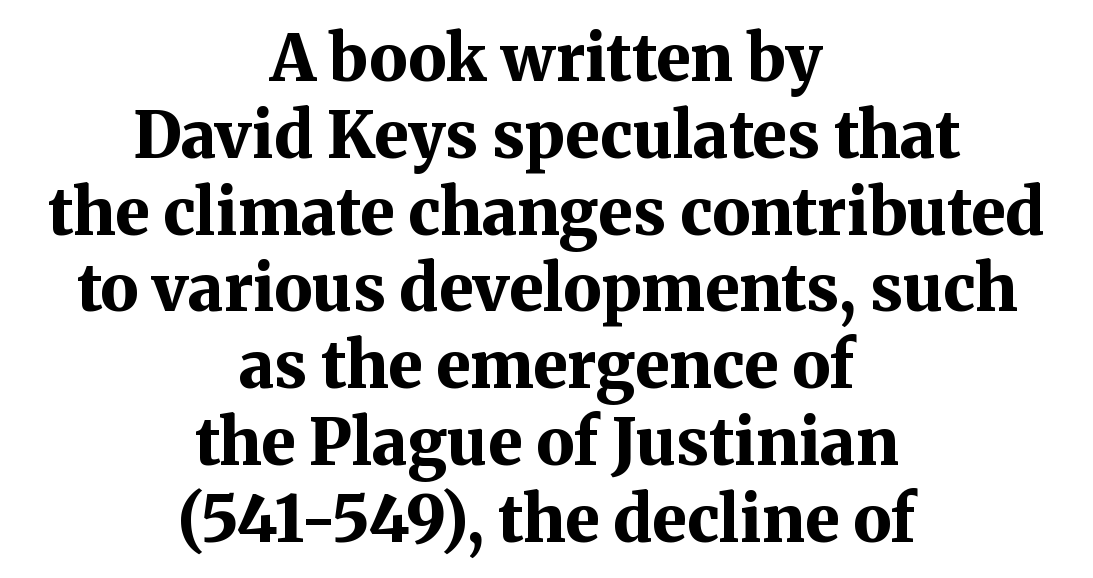
Layout note: lines centered. Heavy-handed strokes throughout: this text is bold. You can tell from the footed stems that serif type was used. A bare baseline throughout the passage. Here the designer chose a conventional face with non-uniform glyph widths.
